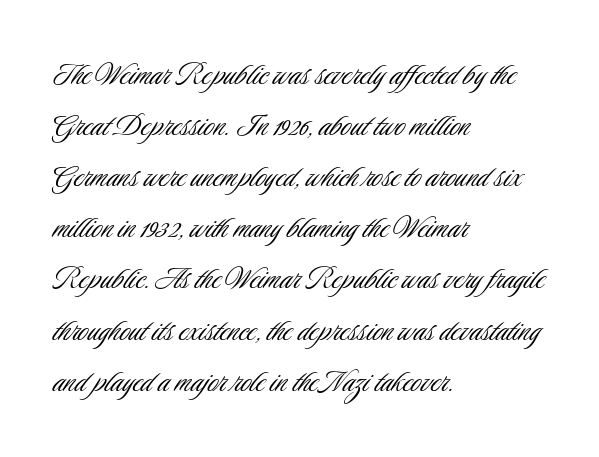
{"serif": "no", "bold": "no", "weight": "light", "width": "condensed", "stroke_contrast": "low", "x_height": "small", "monospaced": "no", "underline": "no", "align": "left", "line_spacing": "normal", "line_spacing_ratio": 1.42, "letter_spacing": "normal", "letter_spacing_em": 0.0, "glyph_px": 36}
